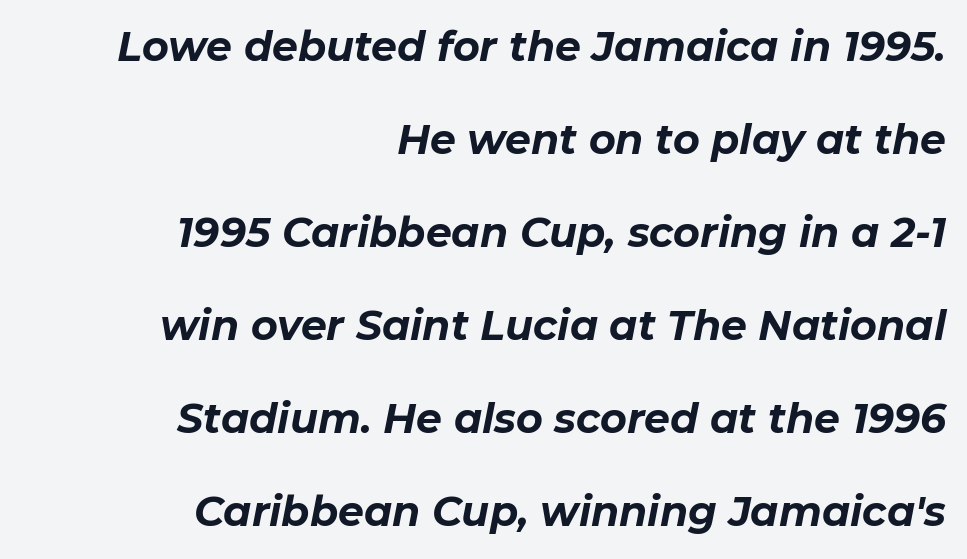
{"italic": "yes", "lean": "right", "slant_degrees": 11, "bold": "yes", "weight": "bold", "width": "normal", "stroke_contrast": "low", "x_height": "medium", "monospaced": "no", "underline": "no", "align": "right", "line_spacing": "loose", "line_spacing_ratio": 2.27, "letter_spacing": "normal", "letter_spacing_em": 0.0, "glyph_px": 41}
